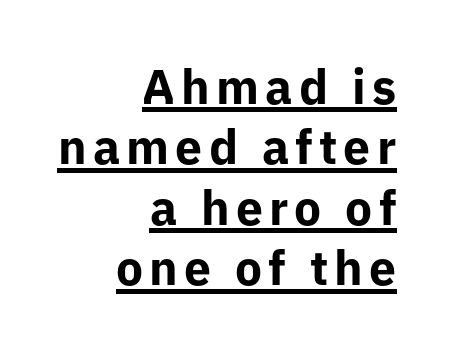
{"serif": "no", "italic": "no", "bold": "yes", "weight": "bold", "width": "normal", "stroke_contrast": "low", "x_height": "medium", "monospaced": "no", "underline": "yes", "align": "right", "line_spacing": "normal", "line_spacing_ratio": 1.26, "glyph_px": 48}
